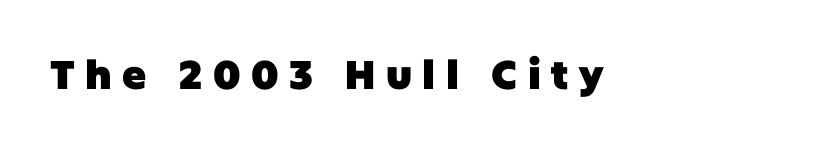
Q: Is the text bold? A: Yes.
Q: Is the text italic (slanted)? A: No, it is upright.
Q: Is the typeface a serif or a sans-serif typeface? A: Sans-serif.
Q: Is the text underlined? A: No.
Q: Is the spacing between letters normal or unusually wide? A: Unusually wide.
Q: Width (condensed, normal, or wide)? A: Normal.
Q: Stroke contrast? A: Low.
Q: x-height? A: Large.
Q: Monospaced? A: No.
